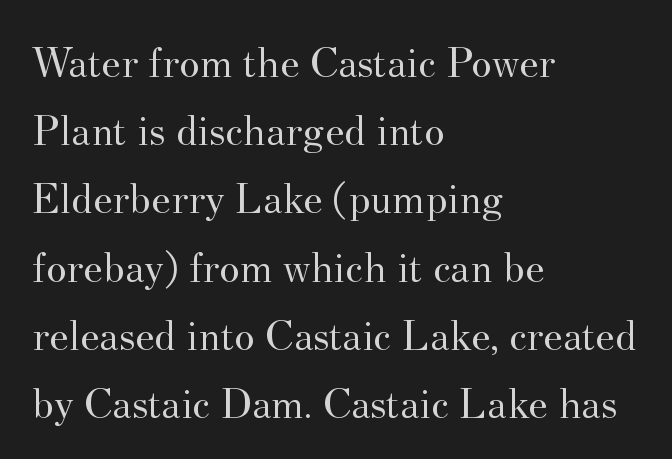
The image shows 44 px regular-weight serif type, upright; set left-aligned, normal line spacing (1.55x), normal letter spacing, not underlined; medium stroke contrast and a small x-height.
